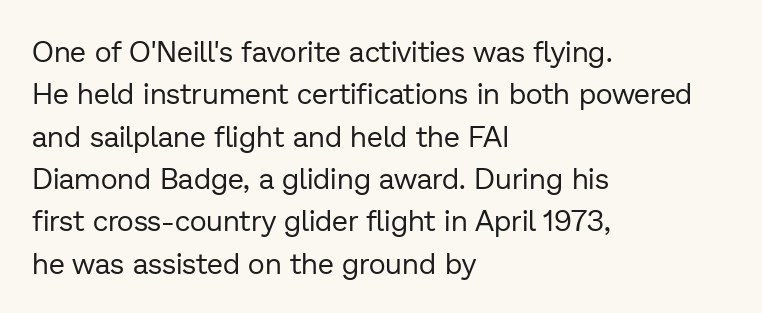
Q: Is the text bold? A: No.
Q: Is the text italic (slanted)? A: No, it is upright.
Q: Is the typeface a serif or a sans-serif typeface? A: Sans-serif.
Q: Is the text underlined? A: No.
Q: How is the paragraph aligned? A: Left-aligned.
Q: Is the spacing between letters normal or unusually wide? A: Normal.
Q: Is the spacing between lines tight, normal or loose? A: Normal.
Q: Width (condensed, normal, or wide)? A: Normal.
Q: Stroke contrast? A: Low.
Q: x-height? A: Medium.
Q: Monospaced? A: No.
